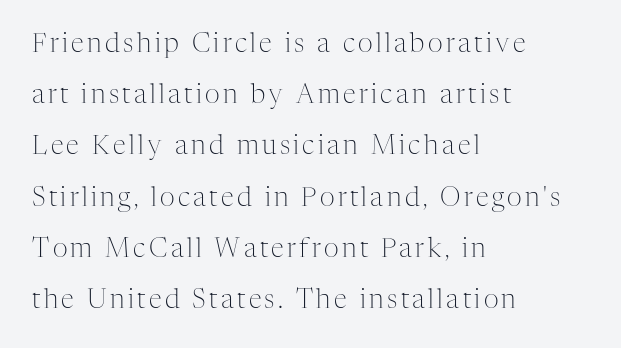
Q: Is the text bold? A: No.
Q: Is the text italic (slanted)? A: No, it is upright.
Q: Is the text underlined? A: No.
Q: How is the paragraph aligned? A: Left-aligned.
Q: Is the spacing between lines tight, normal or loose? A: Loose.
